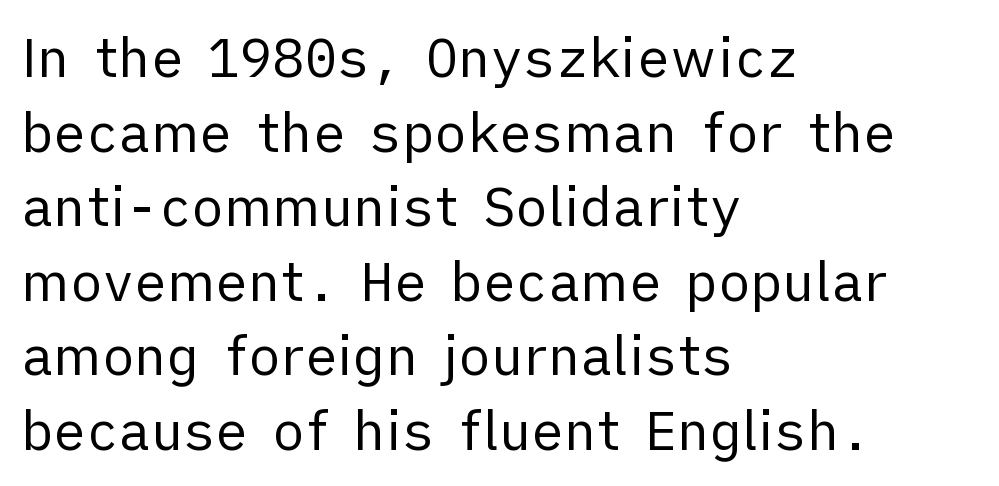
Caption: standard tracking, unaltered. No italicization has been applied; the sample stays upright. Casual observation: everything's shoved over to the left. Each stroke keeps to a modest, everyday thickness or less.
